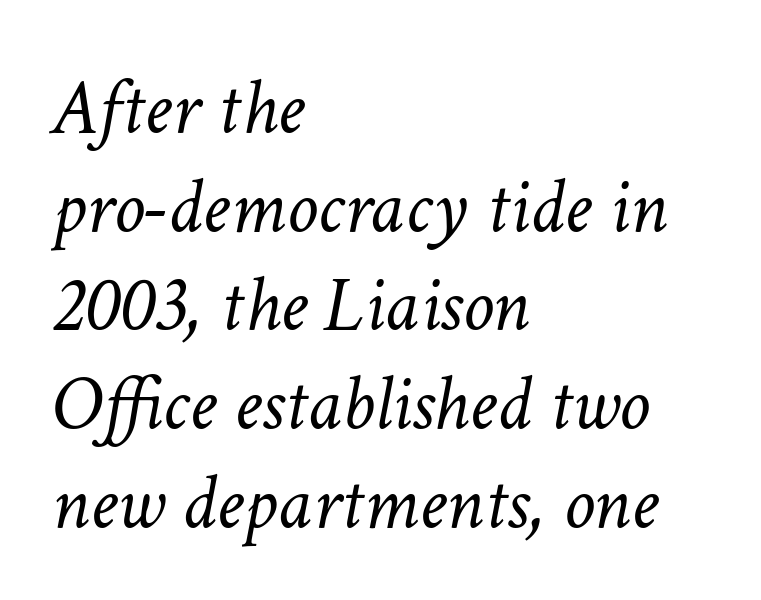
Q: Is the text bold? A: No.
Q: Is the text italic (slanted)? A: Yes, it leans right by about 11 degrees.
Q: Is the text underlined? A: No.
Q: How is the paragraph aligned? A: Left-aligned.
Q: Is the spacing between letters normal or unusually wide? A: Normal.
Q: Is the spacing between lines tight, normal or loose? A: Normal.
Q: Width (condensed, normal, or wide)? A: Normal.
Q: Stroke contrast? A: Low.
Q: x-height? A: Medium.
Q: Monospaced? A: No.
